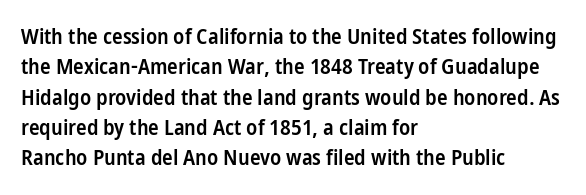
{"italic": "no", "bold": "semi", "underline": "no", "align": "left", "line_spacing": "normal", "line_spacing_ratio": 1.38, "letter_spacing": "normal", "letter_spacing_em": 0.0, "glyph_px": 22}
